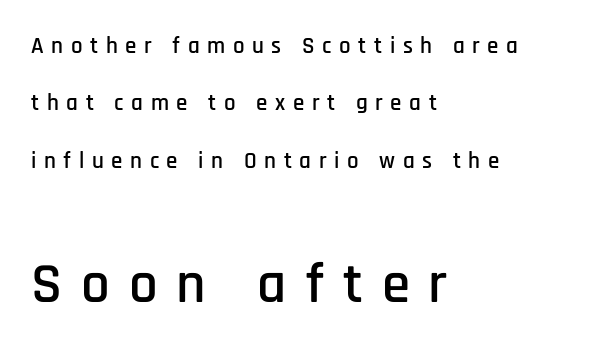
The image shows 57 px condensed sans-serif type, upright; set left-aligned, loose line spacing (2.49x), unusually wide letter spacing (+0.33 em), not underlined; the second (bottom) block is 2.48x larger; low stroke contrast and a large x-height.
